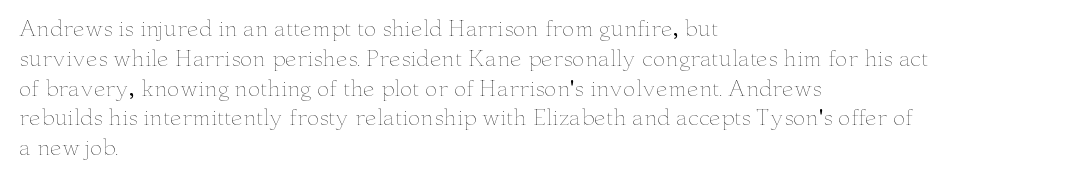
{"italic": "no", "bold": "no", "underline": "no", "align": "left", "line_spacing": "normal", "line_spacing_ratio": 1.42, "letter_spacing": "normal", "letter_spacing_em": 0.0, "glyph_px": 21}
